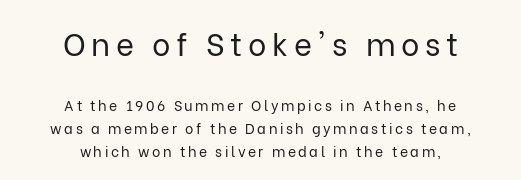
Q: Is the text bold? A: No.
Q: Is the text italic (slanted)? A: No, it is upright.
Q: Is the typeface a serif or a sans-serif typeface? A: Sans-serif.
Q: Is the text underlined? A: No.
Q: How is the paragraph aligned? A: Centered.
Q: Is the spacing between lines tight, normal or loose? A: Normal.
Q: Which block of text is set in a larger size, the first (top) or the second (bottom)? A: The first (top) one.
Q: Width (condensed, normal, or wide)? A: Normal.
Q: Stroke contrast? A: Low.
Q: x-height? A: Medium.
Q: Monospaced? A: No.
